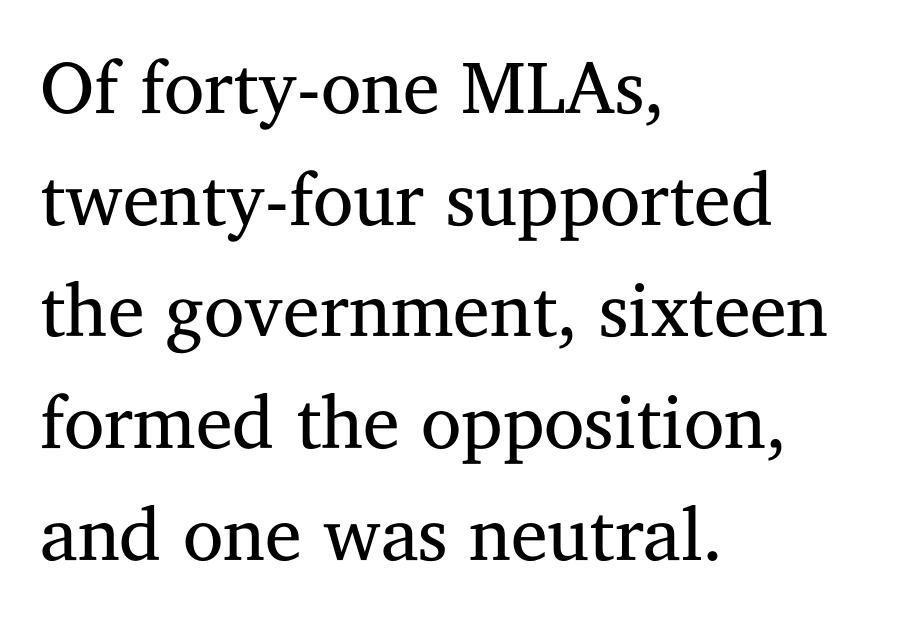
No italicization has been applied; the sample stays upright. Vertical stems look standard width or narrower in stroke. Between one letter and the next there's only the usual sliver of space. Which margin do the lines hug? The left one — the right edge is uneven. Just letters on the line, the space beneath them empty. The rendering uses natural spacing where letterforms have individual widths.
